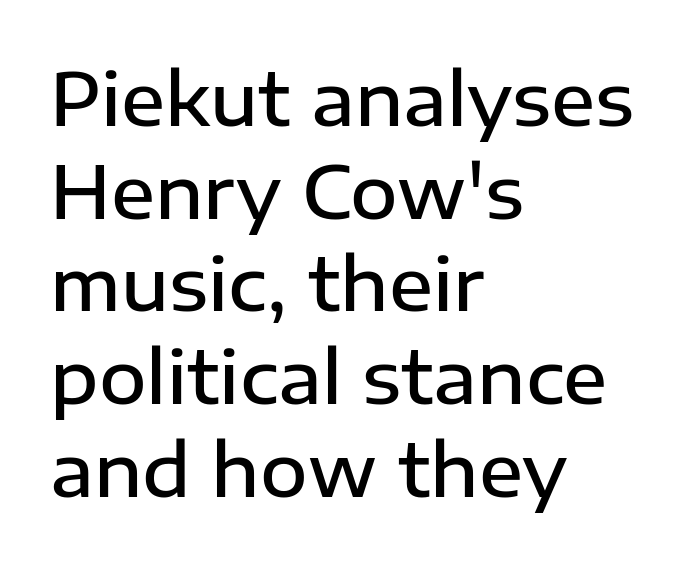
{"serif": "no", "italic": "no", "bold": "semi", "weight": "semibold", "width": "normal", "stroke_contrast": "low", "x_height": "medium", "monospaced": "no", "underline": "no", "align": "left", "line_spacing": "normal", "line_spacing_ratio": 1.27, "letter_spacing": "normal", "letter_spacing_em": 0.0, "glyph_px": 73}
